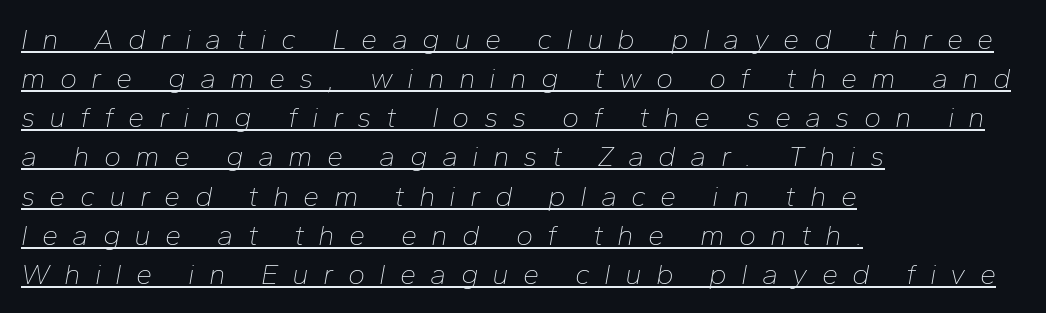
The image shows 29 px thin type, italic (leaning right); set left-aligned, normal line spacing (1.35x), unusually wide letter spacing (+0.49 em), underlined; low stroke contrast and a medium x-height.
